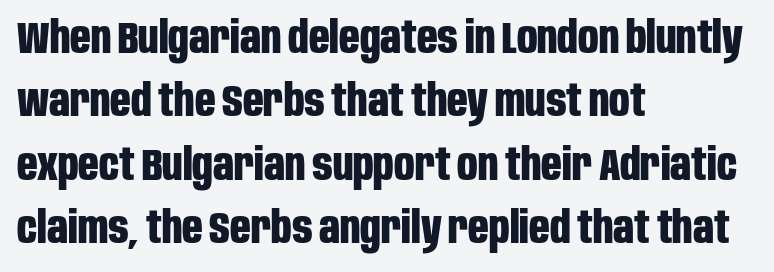
Honestly, the row spacing looks completely unremarkable. This sample has the flowing, uneven cadence of proportional lettering. The tracking reads as untouched default to a designer's eye. Designer's note — italics off, roman on. Nothing sits at the stroke ends, so this counts as sans-serif. Teacher's note: observe the even left margin — that is flush-left alignment.
